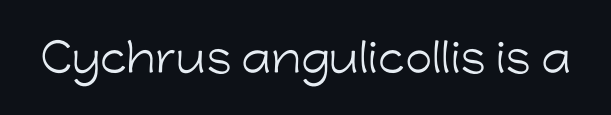
The image shows 39 px light sans-serif type, upright; set normal letter spacing, not underlined; low stroke contrast and a medium x-height.
